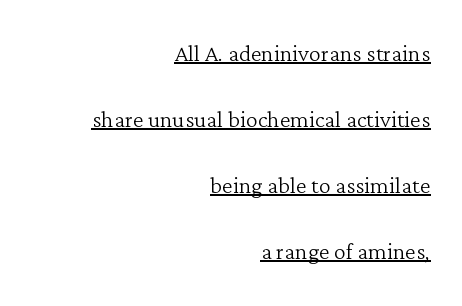
Proportional: the letters do not fall into vertical columns. Compared with typical paragraphs, the rows here are farther apart. Serif or sans? Serif — the stroke terminals have little feet. The font is comparable to plain body text, perhaps lighter. A typographer would call this underscored text. Is the letter spacing exaggerated? No — it looks like the ordinary default.
